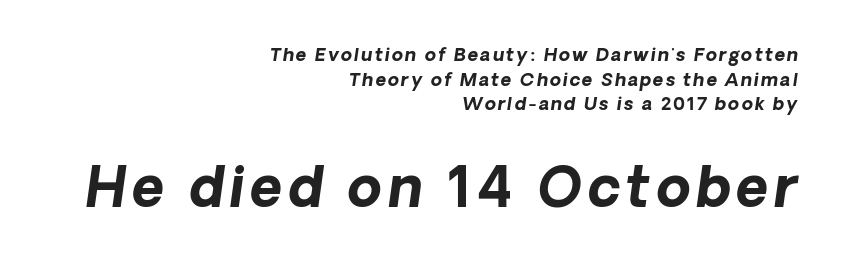
{"italic": "yes", "lean": "right", "slant_degrees": 8, "bold": "yes", "weight": "bold", "width": "normal", "stroke_contrast": "low", "x_height": "medium", "monospaced": "no", "underline": "no", "align": "right", "line_spacing": "normal", "line_spacing_ratio": 1.37, "larger_block": "second", "size_ratio": 3.06, "glyph_px": 55}
